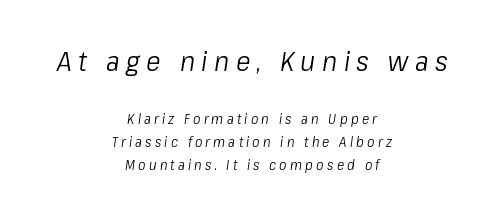
The image shows 28 px light, condensed type, italic (leaning right); set centered, normal line spacing (1.63x), unusually wide letter spacing (+0.23 em), not underlined; the first (top) block is 2.0x larger; low stroke contrast and a medium x-height.
